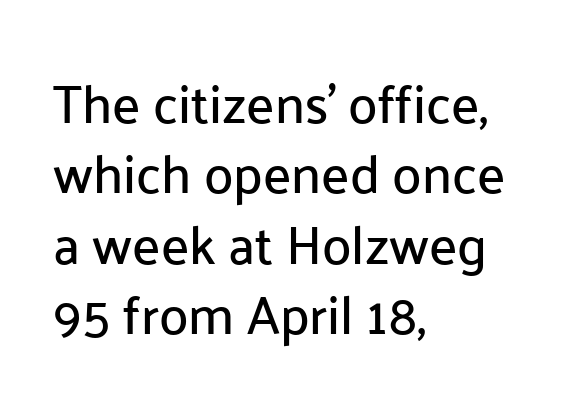
Q: Is the text italic (slanted)? A: No, it is upright.
Q: Is the typeface a serif or a sans-serif typeface? A: Sans-serif.
Q: Is the text underlined? A: No.
Q: How is the paragraph aligned? A: Left-aligned.
Q: Is the spacing between letters normal or unusually wide? A: Normal.
Q: Is the spacing between lines tight, normal or loose? A: Normal.
Q: Width (condensed, normal, or wide)? A: Normal.
Q: Stroke contrast? A: Low.
Q: x-height? A: Medium.
Q: Monospaced? A: No.
